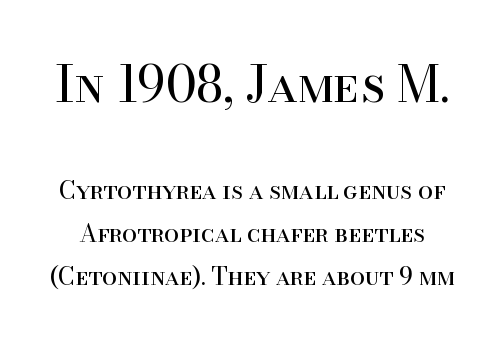
Is this a sans? No — the strokes have serifs. These lines are rendered in a variable-pitch font. Bare-footed words on every line. Posture: upright roman. Short note: letters normally spaced.
